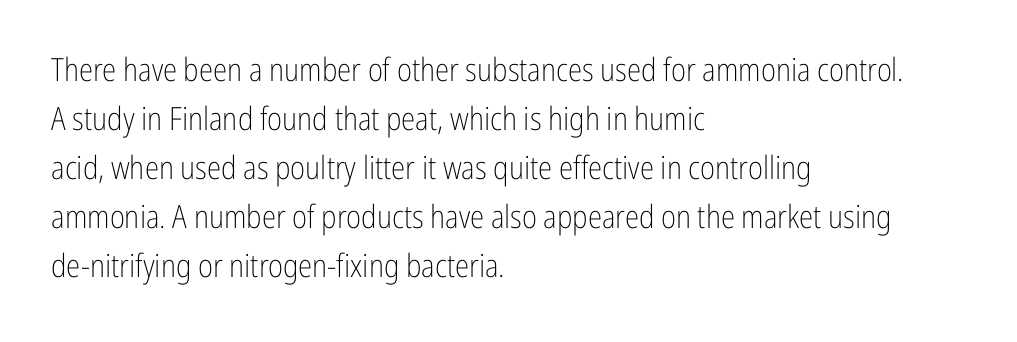
Compared with typical body copy, the letter spacing here is the same. The lettering stays uniformly vertical, giving the passage a roman look. Lines of text with bare space underneath. If you measured baseline to baseline, you'd find a middling distance.
